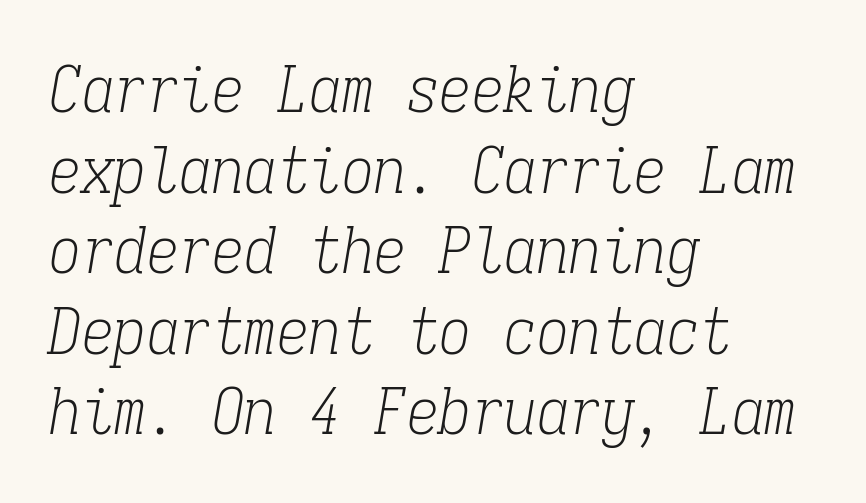
Q: Is the text bold? A: No.
Q: Is the text italic (slanted)? A: Yes, it leans right by about 9 degrees.
Q: Is the typeface a serif or a sans-serif typeface? A: Serif.
Q: Is the text underlined? A: No.
Q: How is the paragraph aligned? A: Left-aligned.
Q: Is the spacing between letters normal or unusually wide? A: Normal.
Q: Width (condensed, normal, or wide)? A: Condensed.
Q: Stroke contrast? A: Low.
Q: x-height? A: Medium.
Q: Monospaced? A: Yes.
